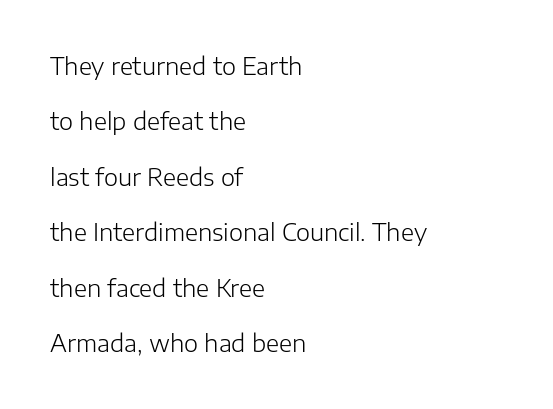
The image shows 24 px text type, upright; set left-aligned, loose line spacing (2.31x), normal letter spacing, not underlined.
